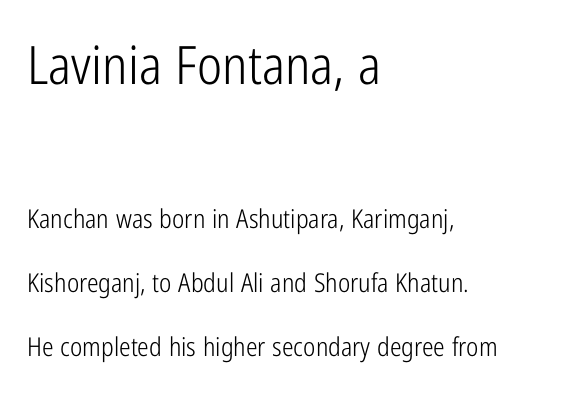
Q: Is the text bold? A: No.
Q: Is the text italic (slanted)? A: No, it is upright.
Q: Is the typeface a serif or a sans-serif typeface? A: Sans-serif.
Q: Is the text underlined? A: No.
Q: How is the paragraph aligned? A: Left-aligned.
Q: Is the spacing between letters normal or unusually wide? A: Normal.
Q: Is the spacing between lines tight, normal or loose? A: Loose.
Q: Which block of text is set in a larger size, the first (top) or the second (bottom)? A: The first (top) one.
Q: Width (condensed, normal, or wide)? A: Condensed.
Q: Stroke contrast? A: Low.
Q: x-height? A: Medium.
Q: Monospaced? A: No.
